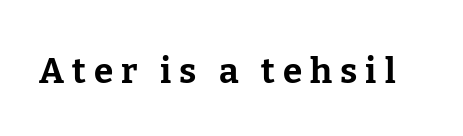
The image shows 35 px bold serif type, upright; set unusually wide letter spacing (+0.23 em), not underlined; low stroke contrast and a medium x-height.
